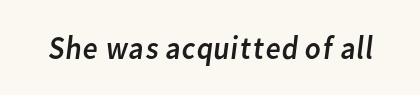
The image shows 33 px regular-weight sans-serif type; set normal letter spacing, not underlined; low stroke contrast and a medium x-height.
